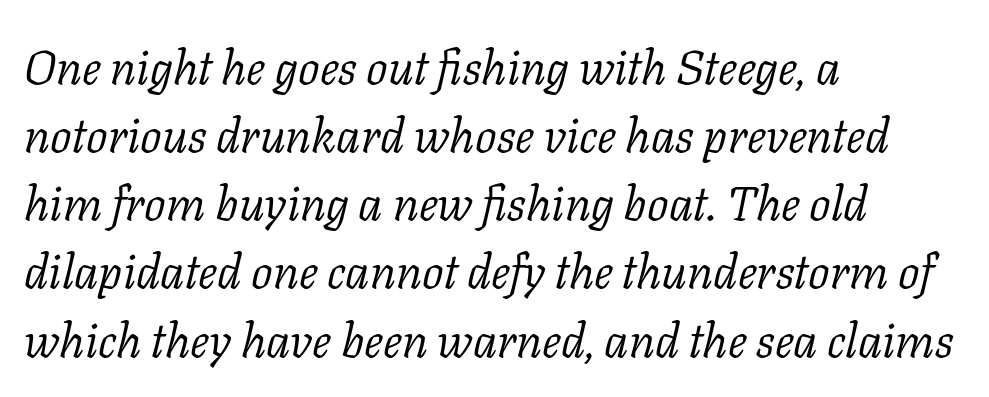
The image shows 48 px light serif type, italic (leaning right); set left-aligned, normal line spacing (1.42x), normal letter spacing, not underlined; low stroke contrast and a medium x-height.
